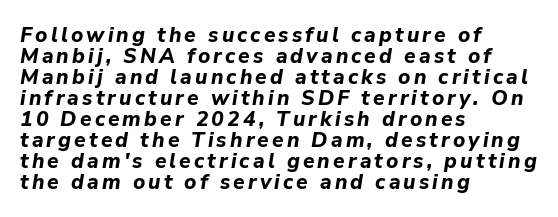
{"italic": "yes", "lean": "right", "slant_degrees": 9, "bold": "yes", "underline": "no", "align": "left", "line_spacing": "tight", "line_spacing_ratio": 1.0, "glyph_px": 21}
